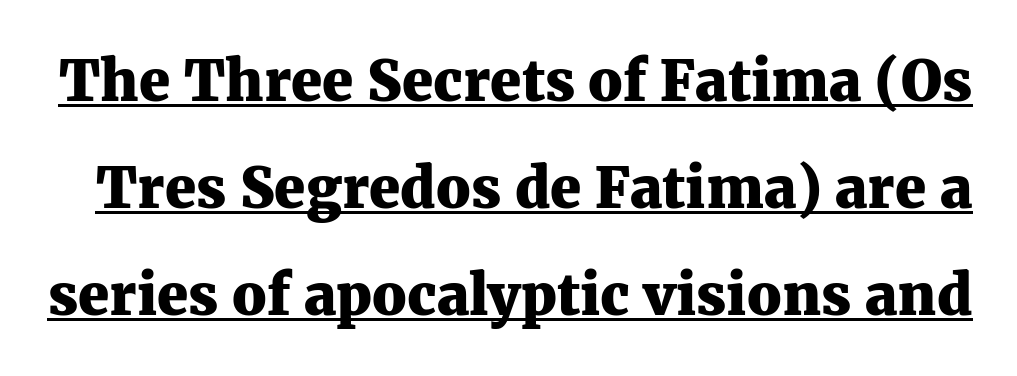
It's the straight-up-and-down kind of type. Looks like someone drew a line under every word here. Is there much room between lines? Yes — plenty of vertical air separates them. Varying glyph widths throughout — classic text-font behaviour. Font category for this specimen: serif. Tracking value appears to be zero — textbook default spacing.
